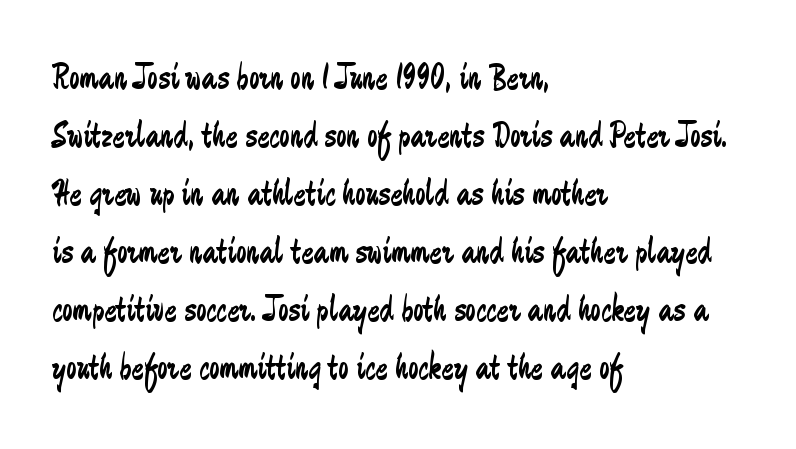
Q: Is the text bold? A: No.
Q: Is the text italic (slanted)? A: Yes.
Q: Is the typeface a serif or a sans-serif typeface? A: Sans-serif.
Q: Is the text underlined? A: No.
Q: How is the paragraph aligned? A: Left-aligned.
Q: Is the spacing between letters normal or unusually wide? A: Normal.
Q: Is the spacing between lines tight, normal or loose? A: Normal.
Q: Width (condensed, normal, or wide)? A: Condensed.
Q: Stroke contrast? A: Low.
Q: x-height? A: Small.
Q: Monospaced? A: No.
